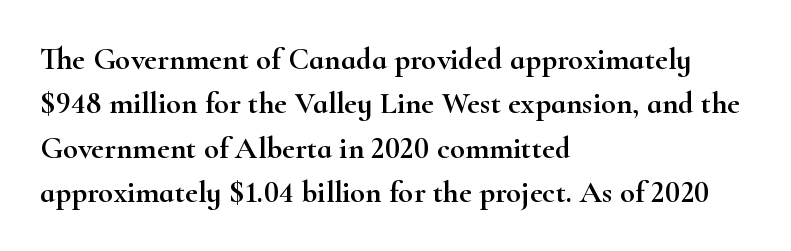
{"serif": "yes", "italic": "no", "width": "wide", "stroke_contrast": "high", "x_height": "small", "monospaced": "no", "underline": "no", "align": "left", "line_spacing": "normal", "line_spacing_ratio": 1.43, "letter_spacing": "normal", "letter_spacing_em": 0.0, "glyph_px": 31}
